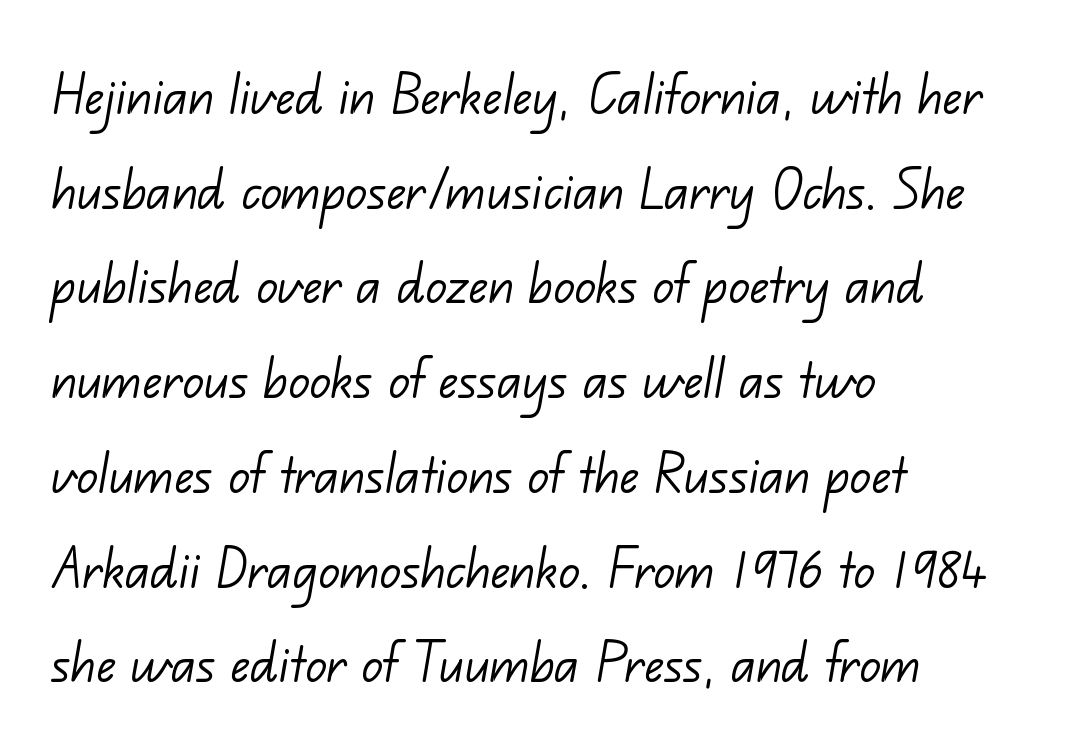
{"serif": "no", "bold": "no", "weight": "light", "width": "normal", "stroke_contrast": "low", "x_height": "small", "monospaced": "no", "underline": "no", "align": "left", "line_spacing": "normal", "line_spacing_ratio": 1.48, "letter_spacing": "normal", "letter_spacing_em": 0.0, "glyph_px": 64}
